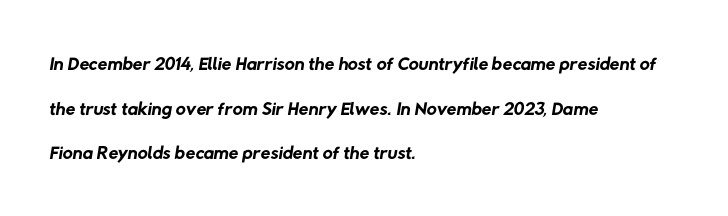
{"serif": "no", "bold": "no", "weight": "regular", "width": "normal", "stroke_contrast": "low", "x_height": "medium", "monospaced": "no", "underline": "no", "align": "left", "line_spacing": "normal", "line_spacing_ratio": 1.59, "letter_spacing": "normal", "letter_spacing_em": 0.0, "glyph_px": 28}
